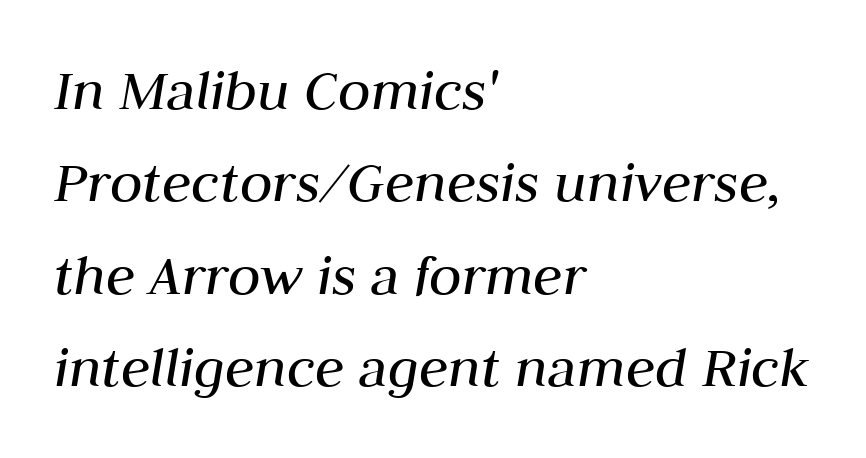
This reads as an unemphasized weight, regular at the heaviest. Looking at the ascenders, they clearly lean. Letter spacing: default. The glyphs are unaccompanied by any horizontal stroke below them. The rendering anchors every line to the left-hand side.
